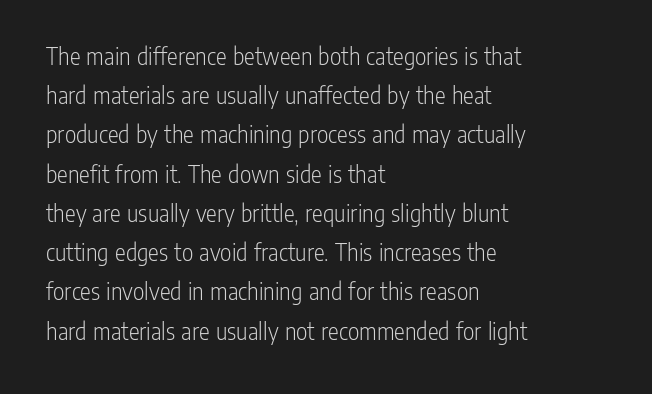
{"italic": "no", "bold": "no", "underline": "no", "align": "left", "line_spacing": "normal", "line_spacing_ratio": 1.57, "letter_spacing": "normal", "letter_spacing_em": 0.0, "glyph_px": 25}
